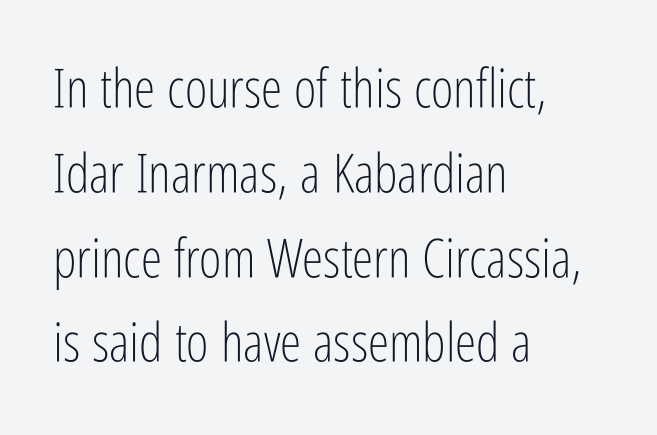
{"serif": "no", "italic": "no", "bold": "no", "weight": "light", "width": "condensed", "stroke_contrast": "low", "x_height": "medium", "monospaced": "no", "underline": "no", "align": "left", "line_spacing": "normal", "line_spacing_ratio": 1.57, "letter_spacing": "normal", "letter_spacing_em": 0.0, "glyph_px": 54}
